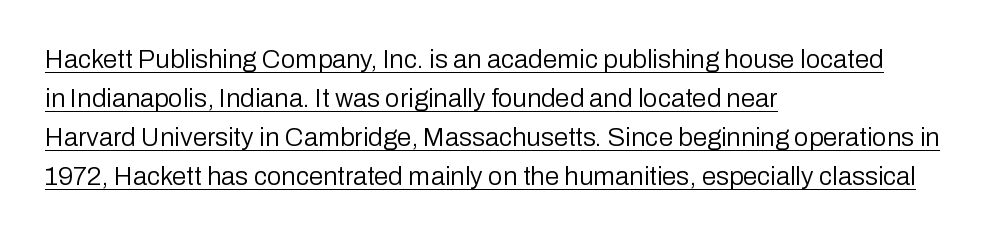
The image shows 26 px text type, upright; set left-aligned, normal line spacing (1.5x), normal letter spacing, underlined.
